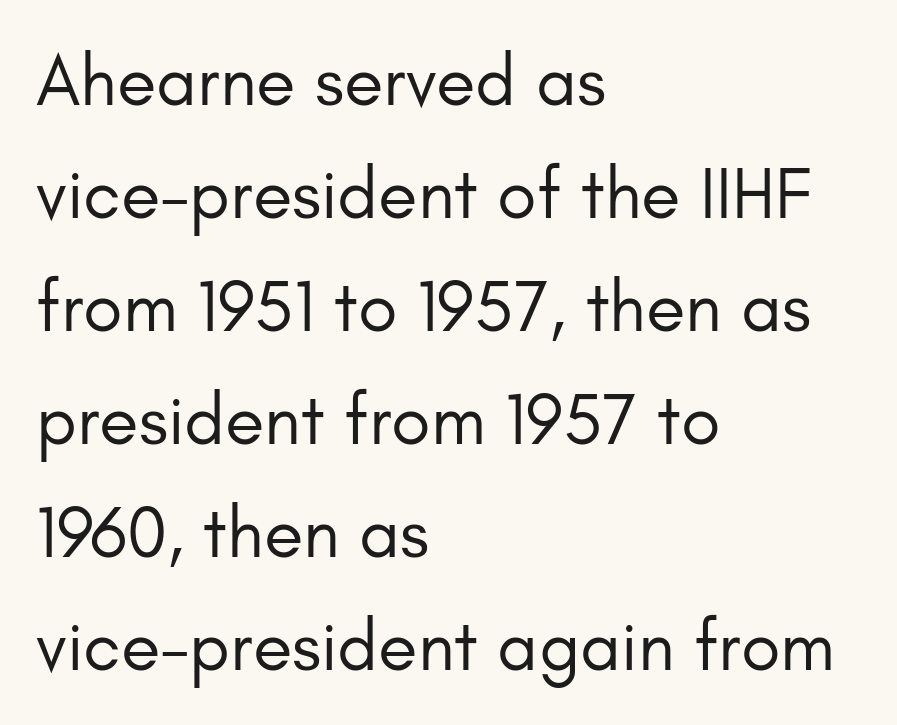
Posture: straight, roman, zero tilt. The setting favours the left margin, as ordinary paragraphs usually do. Summary of weight: not heavy and not bold. Looks like regular typesetting: each glyph gets only the width it needs. The gap between lines stays unmarked.
